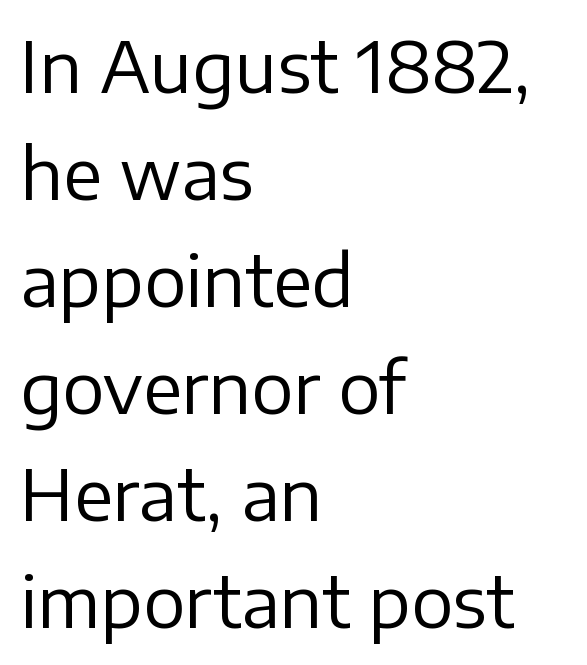
{"serif": "no", "italic": "no", "bold": "no", "weight": "regular", "width": "normal", "stroke_contrast": "low", "x_height": "medium", "monospaced": "no", "underline": "no", "align": "left", "line_spacing": "normal", "line_spacing_ratio": 1.53, "letter_spacing": "normal", "letter_spacing_em": 0.0, "glyph_px": 70}
